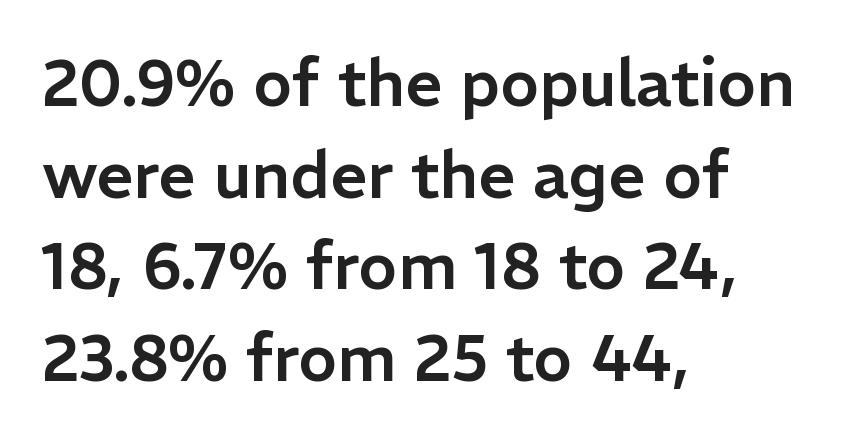
{"serif": "no", "italic": "no", "width": "normal", "stroke_contrast": "low", "x_height": "medium", "monospaced": "no", "underline": "no", "align": "left", "line_spacing": "normal", "line_spacing_ratio": 1.41, "letter_spacing": "normal", "letter_spacing_em": 0.0, "glyph_px": 65}
